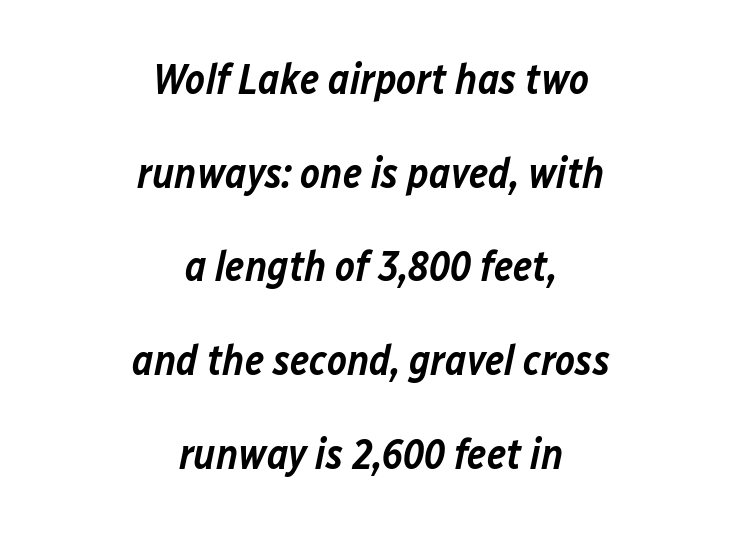
Honestly, there is no underline to notice here at all. Slant detected: the letters are inclined. Proportional: the letters do not fall into vertical columns. The block of text is sparse from top to bottom, with ample space between rows.
